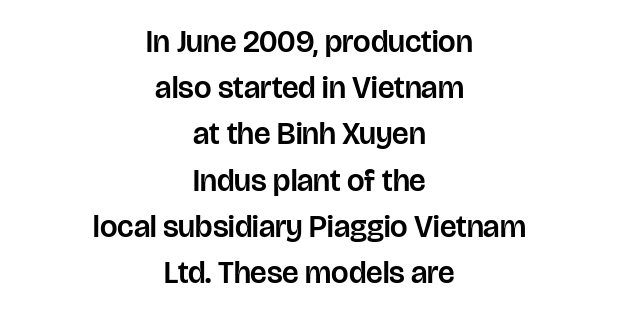
{"serif": "no", "italic": "no", "width": "normal", "stroke_contrast": "low", "x_height": "large", "monospaced": "no", "underline": "no", "align": "center", "line_spacing": "normal", "line_spacing_ratio": 1.49, "letter_spacing": "normal", "letter_spacing_em": 0.0, "glyph_px": 31}
